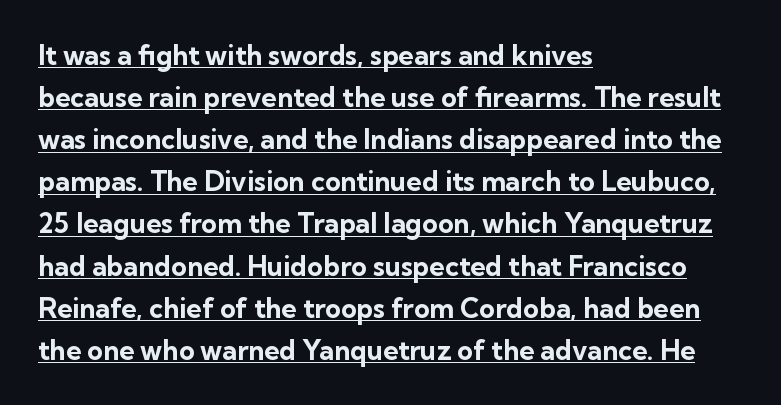
Q: Is the text bold? A: Yes.
Q: Is the text italic (slanted)? A: No, it is upright.
Q: Is the text underlined? A: Yes.
Q: How is the paragraph aligned? A: Left-aligned.
Q: Is the spacing between letters normal or unusually wide? A: Normal.
Q: Is the spacing between lines tight, normal or loose? A: Normal.
